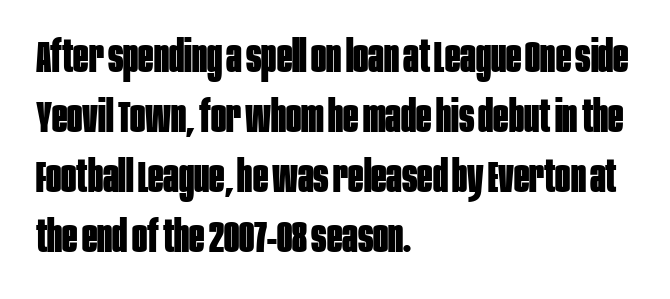
The image shows 45 px bold, condensed sans-serif type, upright; set left-aligned, normal line spacing (1.33x), normal letter spacing, not underlined; low stroke contrast and a large x-height.
